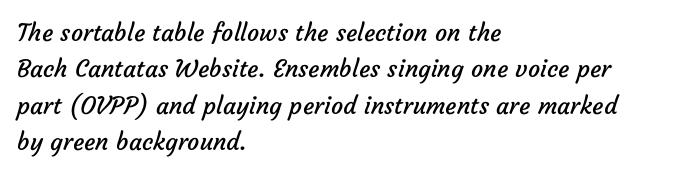
{"bold": "no", "underline": "no", "align": "left", "line_spacing": "normal", "line_spacing_ratio": 1.52, "letter_spacing": "normal", "letter_spacing_em": 0.0, "glyph_px": 24}
